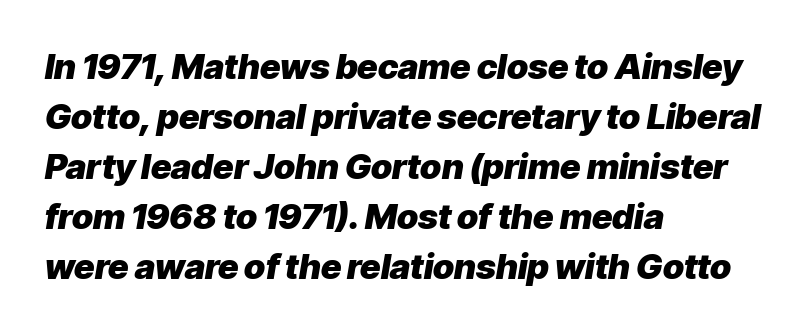
{"italic": "yes", "lean": "right", "slant_degrees": 9, "bold": "yes", "weight": "heavy", "width": "normal", "stroke_contrast": "low", "x_height": "medium", "monospaced": "no", "underline": "no", "align": "left", "line_spacing": "normal", "line_spacing_ratio": 1.43, "letter_spacing": "normal", "letter_spacing_em": 0.0, "glyph_px": 35}
